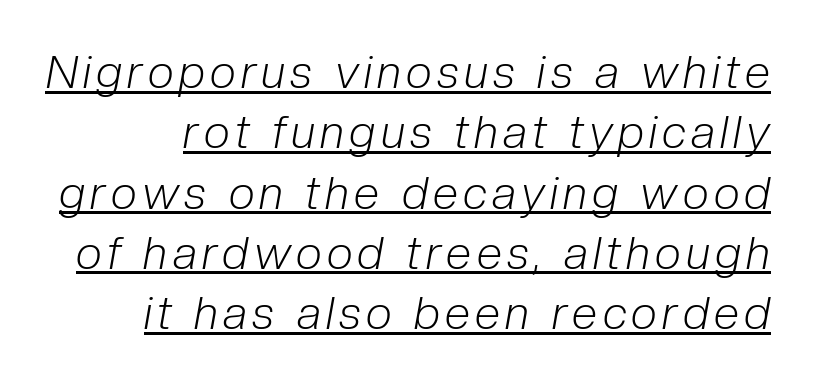
{"italic": "yes", "lean": "right", "slant_degrees": 10, "bold": "no", "weight": "light", "width": "condensed", "stroke_contrast": "low", "x_height": "medium", "monospaced": "no", "underline": "yes", "line_spacing": "normal", "line_spacing_ratio": 1.31, "glyph_px": 46}
